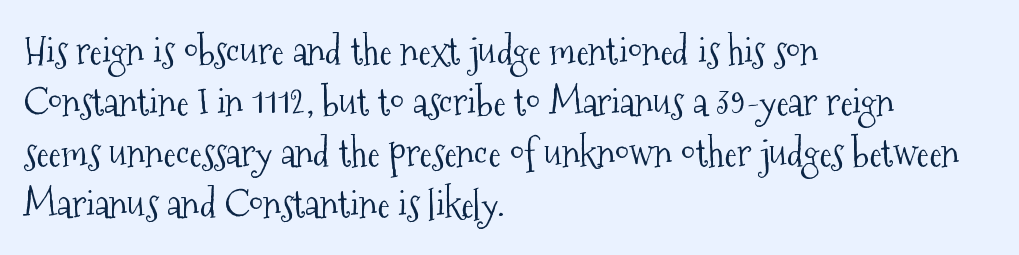
Q: Is the text bold? A: No.
Q: Is the text italic (slanted)? A: No, it is upright.
Q: Is the typeface a serif or a sans-serif typeface? A: Serif.
Q: Is the text underlined? A: No.
Q: How is the paragraph aligned? A: Left-aligned.
Q: Is the spacing between letters normal or unusually wide? A: Normal.
Q: Is the spacing between lines tight, normal or loose? A: Normal.
Q: Width (condensed, normal, or wide)? A: Condensed.
Q: Stroke contrast? A: Medium.
Q: x-height? A: Medium.
Q: Monospaced? A: No.
